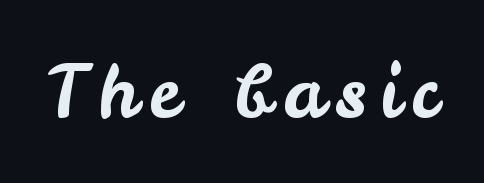
In terms of letterform style, serifs are entirely absent. Each letter keeps its own natural width here, so spacing adapts to shape. Descenders hang freely into open space.
